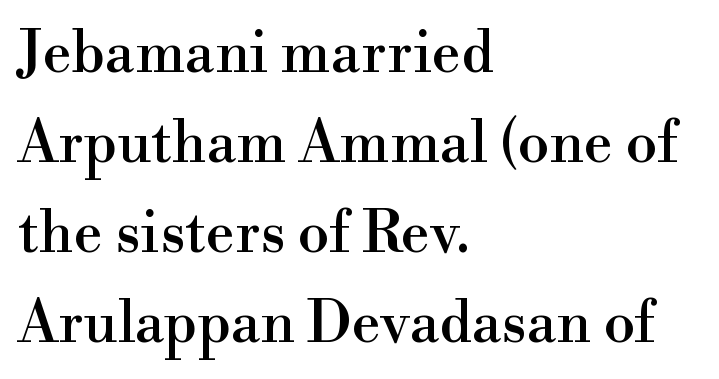
Q: Is the text italic (slanted)? A: No, it is upright.
Q: Is the typeface a serif or a sans-serif typeface? A: Serif.
Q: Is the text underlined? A: No.
Q: How is the paragraph aligned? A: Left-aligned.
Q: Is the spacing between letters normal or unusually wide? A: Normal.
Q: Is the spacing between lines tight, normal or loose? A: Normal.
Q: Width (condensed, normal, or wide)? A: Normal.
Q: x-height? A: Small.
Q: Monospaced? A: No.
